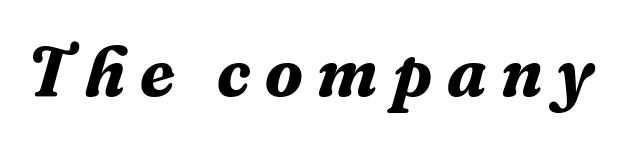
Q: Is the text bold? A: Yes.
Q: Is the text italic (slanted)? A: Yes, it leans right by about 16 degrees.
Q: Is the typeface a serif or a sans-serif typeface? A: Serif.
Q: Is the text underlined? A: No.
Q: Is the spacing between letters normal or unusually wide? A: Unusually wide.
Q: Width (condensed, normal, or wide)? A: Normal.
Q: Stroke contrast? A: Medium.
Q: x-height? A: Medium.
Q: Monospaced? A: No.
